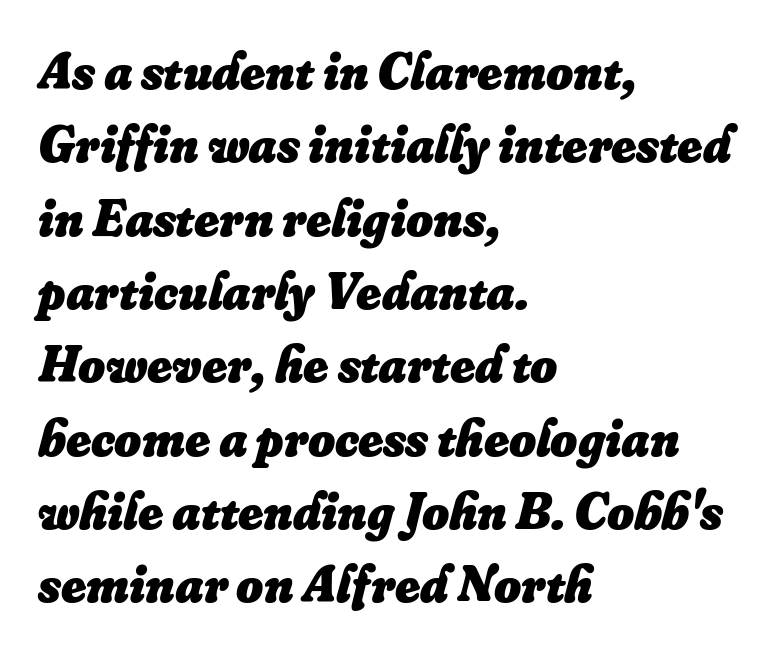
The image shows 52 px heavy type, italic (leaning right); set left-aligned, normal line spacing (1.41x), normal letter spacing, not underlined; low stroke contrast and a small x-height.
